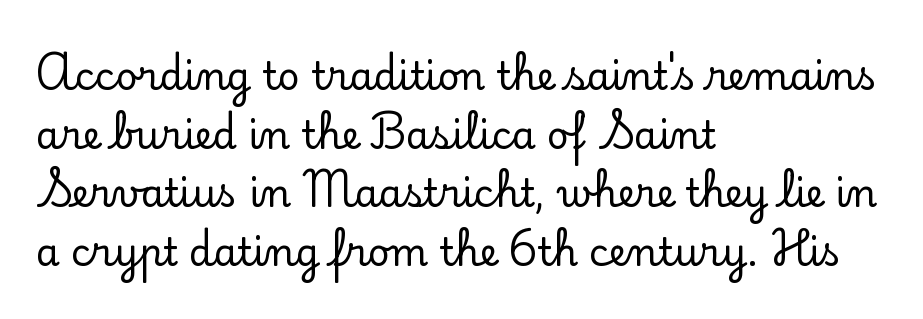
{"serif": "yes", "italic": "no", "width": "normal", "stroke_contrast": "low", "x_height": "small", "monospaced": "no", "underline": "no", "align": "left", "line_spacing": "normal", "line_spacing_ratio": 1.54, "letter_spacing": "normal", "letter_spacing_em": 0.0, "glyph_px": 38}
